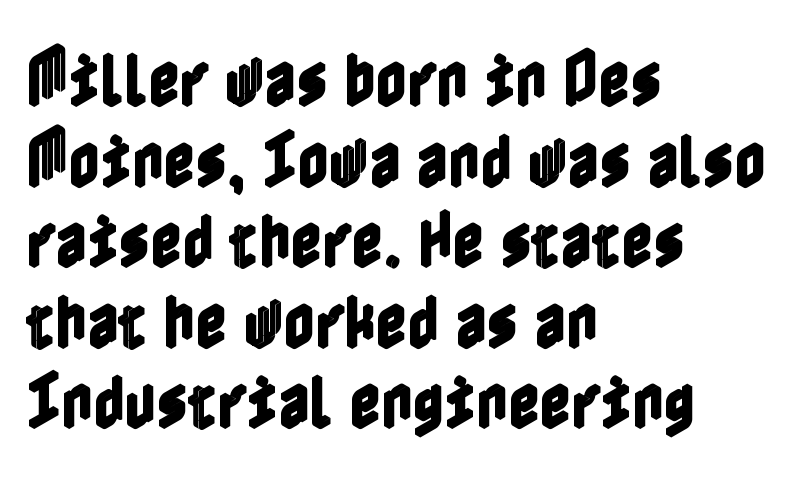
Q: Is the text italic (slanted)? A: No, it is upright.
Q: Is the text underlined? A: No.
Q: How is the paragraph aligned? A: Left-aligned.
Q: Is the spacing between letters normal or unusually wide? A: Normal.
Q: Is the spacing between lines tight, normal or loose? A: Normal.
Q: Width (condensed, normal, or wide)? A: Condensed.
Q: x-height? A: Medium.
